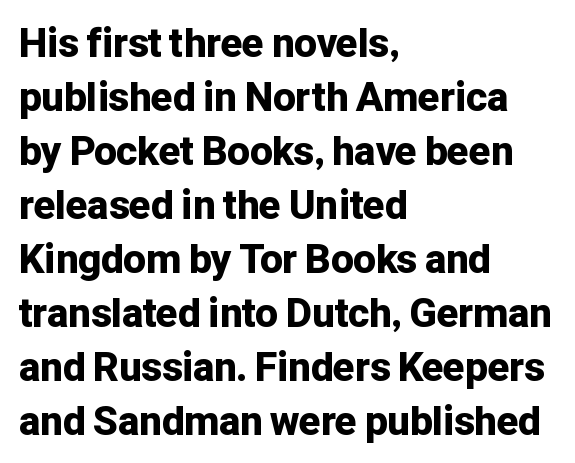
Q: Is the text bold? A: Yes.
Q: Is the text italic (slanted)? A: No, it is upright.
Q: Is the typeface a serif or a sans-serif typeface? A: Sans-serif.
Q: Is the text underlined? A: No.
Q: How is the paragraph aligned? A: Left-aligned.
Q: Is the spacing between letters normal or unusually wide? A: Normal.
Q: Is the spacing between lines tight, normal or loose? A: Normal.
Q: Width (condensed, normal, or wide)? A: Normal.
Q: Stroke contrast? A: Low.
Q: x-height? A: Medium.
Q: Monospaced? A: No.
